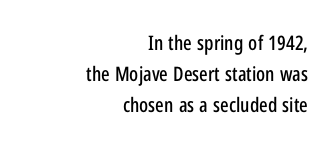
Q: Is the text italic (slanted)? A: No, it is upright.
Q: Is the text underlined? A: No.
Q: How is the paragraph aligned? A: Right-aligned.
Q: Is the spacing between letters normal or unusually wide? A: Normal.
Q: Is the spacing between lines tight, normal or loose? A: Normal.
